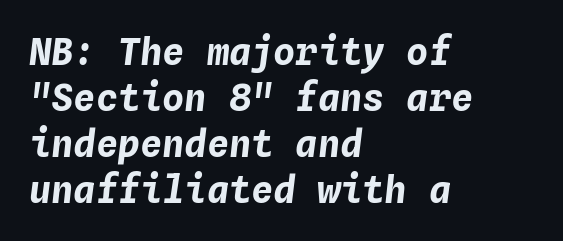
Q: Is the text bold? A: Yes.
Q: Is the text italic (slanted)? A: Yes, it leans right by about 4 degrees.
Q: Is the text underlined? A: No.
Q: How is the paragraph aligned? A: Left-aligned.
Q: Is the spacing between letters normal or unusually wide? A: Normal.
Q: Width (condensed, normal, or wide)? A: Normal.
Q: Stroke contrast? A: Low.
Q: x-height? A: Medium.
Q: Monospaced? A: Yes.
